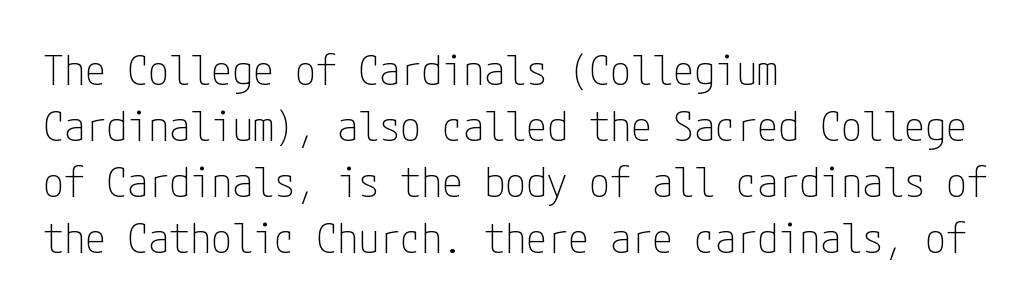
Q: Is the text bold? A: No.
Q: Is the text italic (slanted)? A: No, it is upright.
Q: Is the typeface a serif or a sans-serif typeface? A: Sans-serif.
Q: Is the text underlined? A: No.
Q: How is the paragraph aligned? A: Left-aligned.
Q: Is the spacing between letters normal or unusually wide? A: Normal.
Q: Is the spacing between lines tight, normal or loose? A: Normal.
Q: Width (condensed, normal, or wide)? A: Condensed.
Q: Stroke contrast? A: Low.
Q: x-height? A: Medium.
